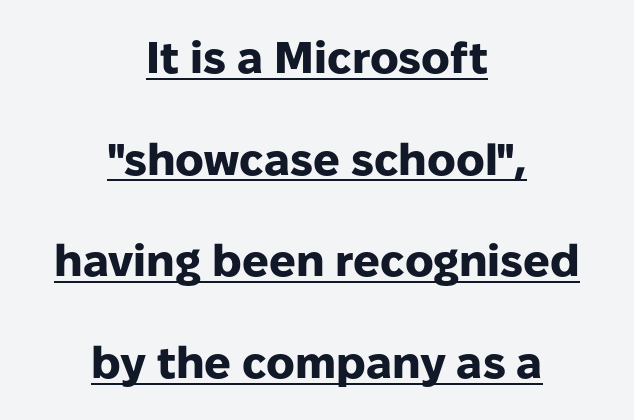
Do the letters lean? They stand straight. What's the leading like? Stretched, with rows far apart. Short note: letters normally spaced. The letters are bold, with thick, heavy strokes. This is underlined copy, the kind a proofreader might mark for attention.
